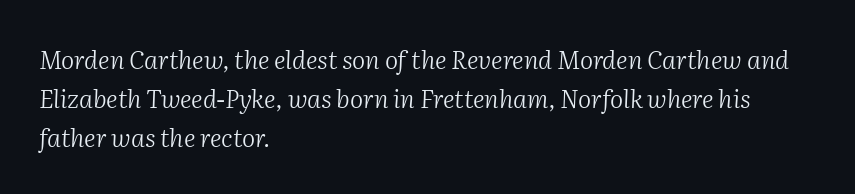
The image shows 25 px text type, italic (leaning right); set left-aligned, normal line spacing (1.56x), normal letter spacing, not underlined.
